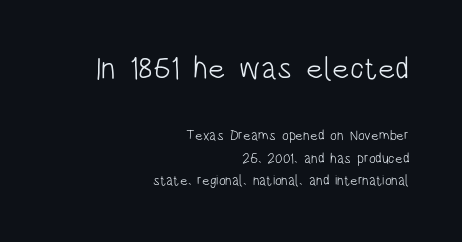
Caption: standard tracking, unaltered. Type without underlining. Block one is the big one; block two sits smaller underneath. Weight class: somewhere from thin through regular. If you drew a ruler down the right edge, every line would touch it. Ascenders rise straight up at ninety degrees.
